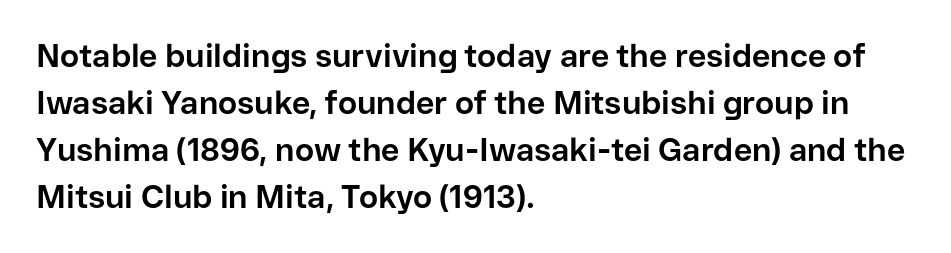
Q: Is the text bold? A: Yes.
Q: Is the text italic (slanted)? A: No, it is upright.
Q: Is the typeface a serif or a sans-serif typeface? A: Sans-serif.
Q: Is the text underlined? A: No.
Q: How is the paragraph aligned? A: Left-aligned.
Q: Is the spacing between letters normal or unusually wide? A: Normal.
Q: Is the spacing between lines tight, normal or loose? A: Normal.
Q: Width (condensed, normal, or wide)? A: Normal.
Q: Stroke contrast? A: Low.
Q: x-height? A: Medium.
Q: Monospaced? A: No.
